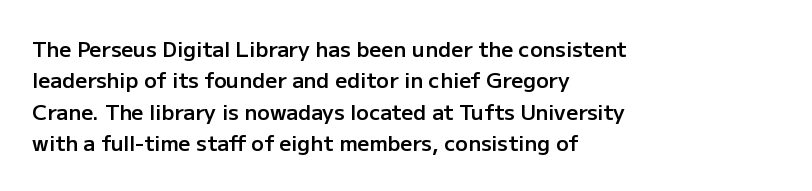
The image shows 21 px text type, upright; set left-aligned, normal line spacing (1.5x), normal letter spacing, not underlined.
